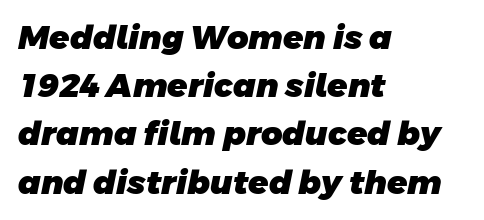
The image shows 33 px heavy sans-serif type; set left-aligned, normal line spacing (1.46x), normal letter spacing, not underlined; low stroke contrast and a large x-height.
